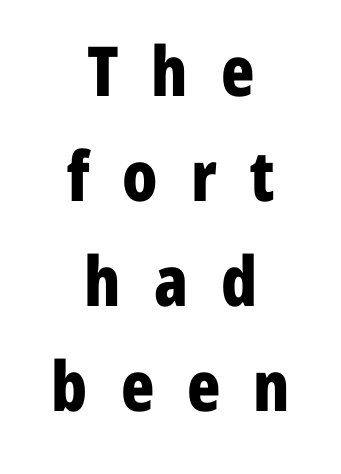
{"serif": "no", "italic": "no", "bold": "yes", "weight": "bold", "width": "condensed", "stroke_contrast": "low", "x_height": "medium", "monospaced": "no", "underline": "no", "align": "center", "line_spacing": "normal", "line_spacing_ratio": 1.52, "letter_spacing": "wide", "letter_spacing_em": 0.48, "glyph_px": 69}
